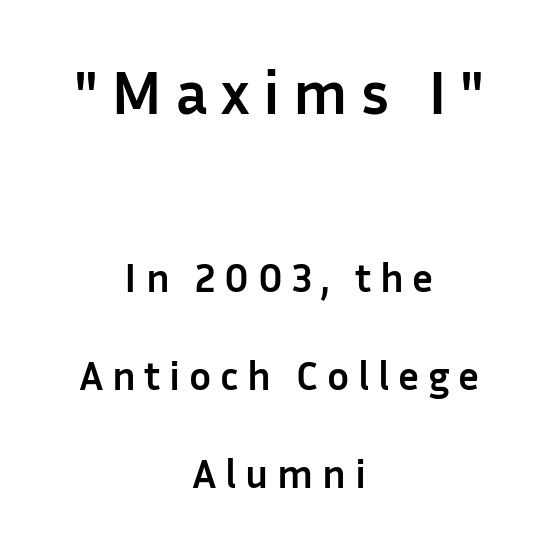
The image shows 62 px semibold sans-serif type, upright; set centered, loose line spacing (2.39x), unusually wide letter spacing (+0.21 em), not underlined; the first (top) block is 1.51x larger; low stroke contrast and a medium x-height.
